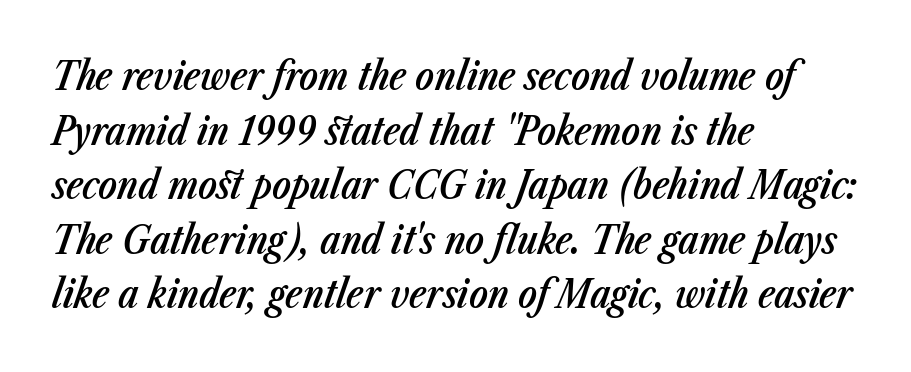
Q: Is the text bold? A: Semi-bold.
Q: Is the text italic (slanted)? A: Yes, it leans right by about 23 degrees.
Q: Is the text underlined? A: No.
Q: How is the paragraph aligned? A: Left-aligned.
Q: Is the spacing between letters normal or unusually wide? A: Normal.
Q: Is the spacing between lines tight, normal or loose? A: Normal.
Q: Width (condensed, normal, or wide)? A: Condensed.
Q: Stroke contrast? A: Low.
Q: x-height? A: Medium.
Q: Monospaced? A: No.
